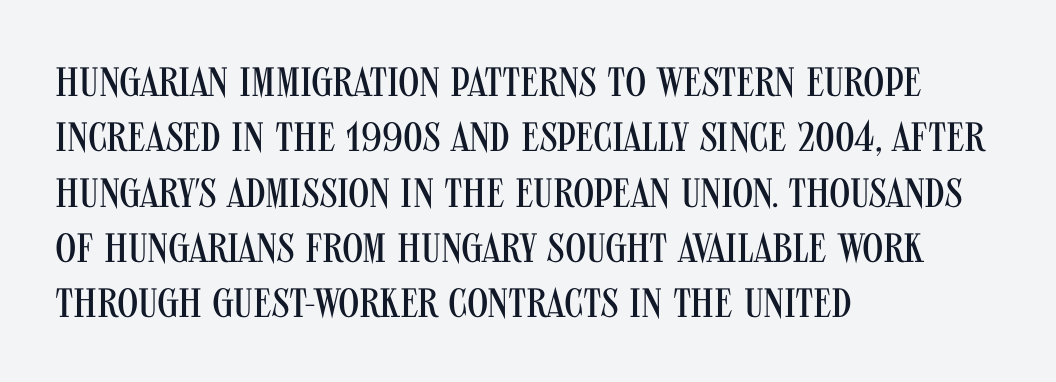
{"serif": "no", "italic": "no", "bold": "no", "weight": "regular", "width": "condensed", "stroke_contrast": "medium", "x_height": "large", "monospaced": "no", "underline": "no", "align": "left", "line_spacing": "normal", "line_spacing_ratio": 1.35, "letter_spacing": "normal", "letter_spacing_em": 0.0, "glyph_px": 41}
